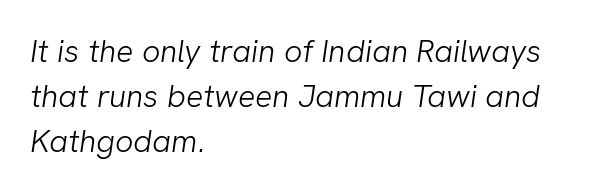
Honestly, the row spacing looks completely unremarkable. Tracking value appears to be zero — textbook default spacing. Clear beneath every line of the passage. Serif or sans? Sans — the stroke terminals are bare. No letter is thick-stroked: the sample isn't bold. Casual observation: everything's shoved over to the left.
